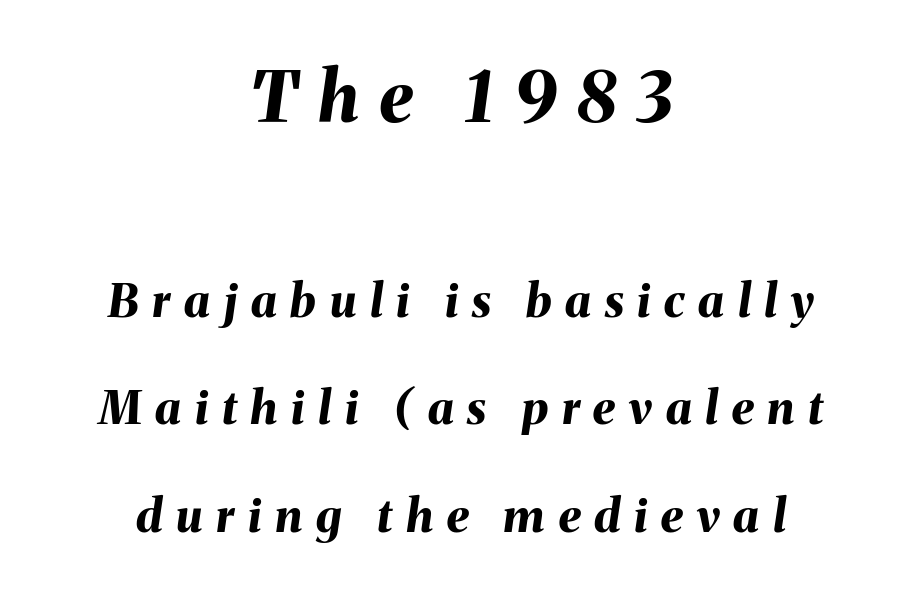
{"italic": "yes", "lean": "right", "slant_degrees": 8, "bold": "yes", "weight": "bold", "width": "normal", "stroke_contrast": "medium", "x_height": "medium", "monospaced": "no", "underline": "no", "align": "center", "line_spacing": "loose", "line_spacing_ratio": 2.34, "letter_spacing": "wide", "letter_spacing_em": 0.3, "larger_block": "first", "size_ratio": 1.5, "glyph_px": 69}
